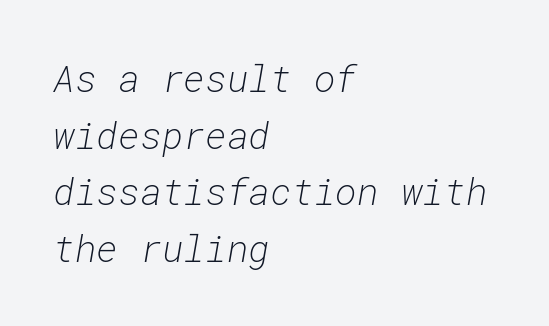
{"italic": "yes", "lean": "right", "slant_degrees": 10, "bold": "no", "weight": "light", "width": "normal", "stroke_contrast": "low", "x_height": "medium", "monospaced": "yes", "underline": "no", "align": "left", "line_spacing": "normal", "line_spacing_ratio": 1.53, "letter_spacing": "normal", "letter_spacing_em": 0.0, "glyph_px": 37}
